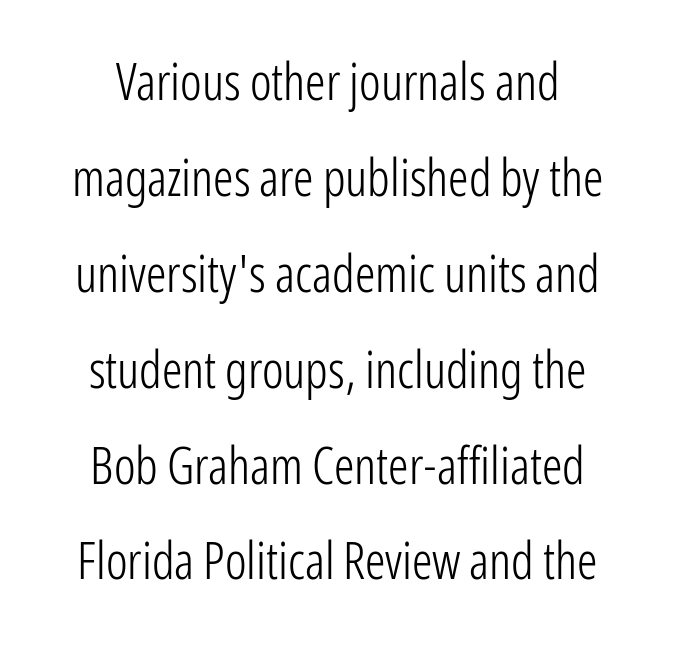
What stands out about the letter spacing? Nothing — it is the standard amount. Grotesque or geometric, the face here clearly has no serifs. The string is rendered with underlining switched off. The passage shown is typed in a proportional face where columns would drift. A typesetter would mark this as roman, not italic.
